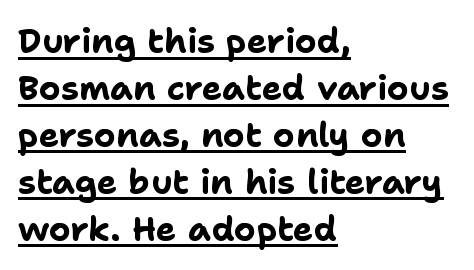
The image shows 34 px bold sans-serif type, upright; set left-aligned, normal line spacing (1.38x), normal letter spacing, underlined; low stroke contrast and a medium x-height.
